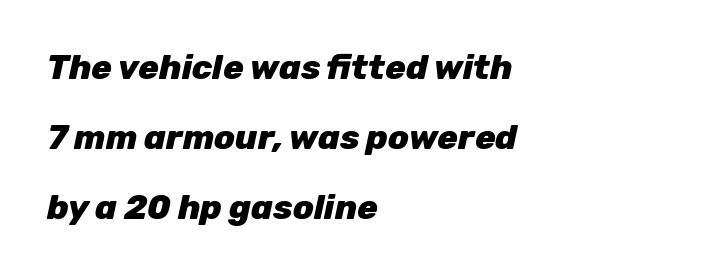
The image shows 34 px heavy type, italic (leaning right); set left-aligned, loose line spacing (2.06x), normal letter spacing, not underlined; low stroke contrast and a medium x-height.
